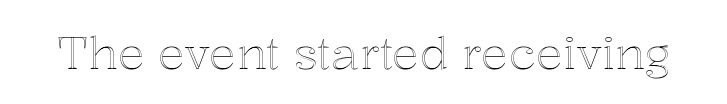
{"italic": "no", "width": "normal", "x_height": "medium", "monospaced": "no", "underline": "no", "letter_spacing": "normal", "letter_spacing_em": 0.0, "glyph_px": 45}
